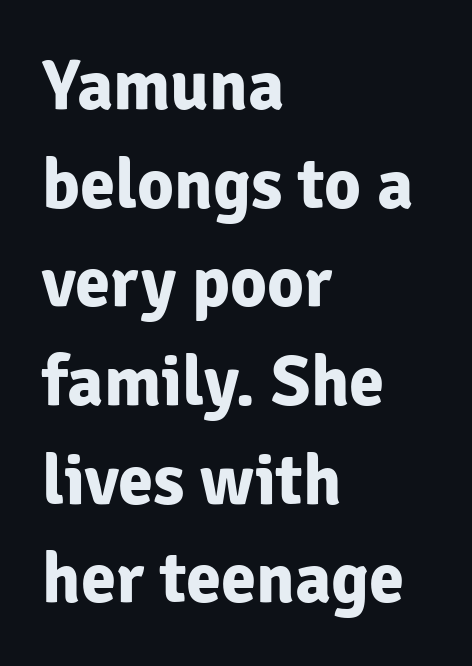
The image shows 71 px bold sans-serif type, upright; set left-aligned, normal line spacing (1.39x), normal letter spacing, not underlined; low stroke contrast and a medium x-height.
